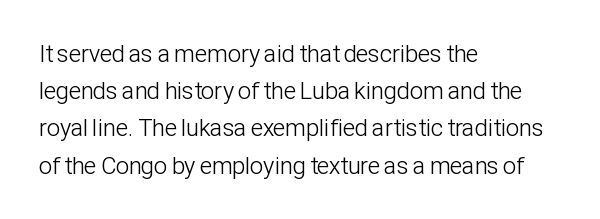
Ordinary non-slanted type is in use. This sample uses plain, unmodified letter spacing. Has an underline been added? It has not. The designer left line spacing at the default. The cut favours lightness, reaching ordinary text weight at its darkest. Layout note: lines flush left.
